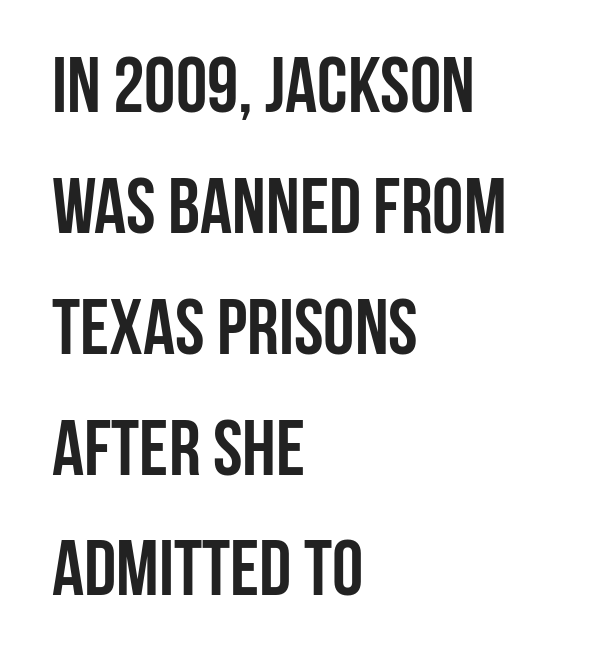
Decoration check: the copy has no underline. Posture: straight, roman, zero tilt. The lines sit at an ordinary, default distance from one another. These words are printed bold, with thick strokes throughout. The text was rendered using a sans face with plain stroke endings.
